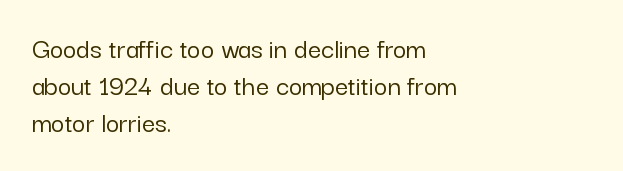
Q: Is the text italic (slanted)? A: No, it is upright.
Q: Is the typeface a serif or a sans-serif typeface? A: Sans-serif.
Q: Is the text underlined? A: No.
Q: How is the paragraph aligned? A: Left-aligned.
Q: Is the spacing between letters normal or unusually wide? A: Normal.
Q: Is the spacing between lines tight, normal or loose? A: Normal.
Q: Width (condensed, normal, or wide)? A: Normal.
Q: Stroke contrast? A: Low.
Q: x-height? A: Medium.
Q: Monospaced? A: No.
